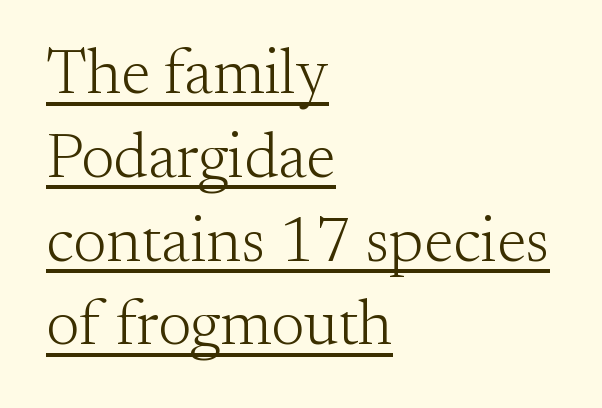
Q: Is the text bold? A: No.
Q: Is the text italic (slanted)? A: No, it is upright.
Q: Is the typeface a serif or a sans-serif typeface? A: Serif.
Q: Is the text underlined? A: Yes.
Q: How is the paragraph aligned? A: Left-aligned.
Q: Is the spacing between letters normal or unusually wide? A: Normal.
Q: Is the spacing between lines tight, normal or loose? A: Normal.
Q: Width (condensed, normal, or wide)? A: Normal.
Q: Stroke contrast? A: Medium.
Q: x-height? A: Small.
Q: Monospaced? A: No.
